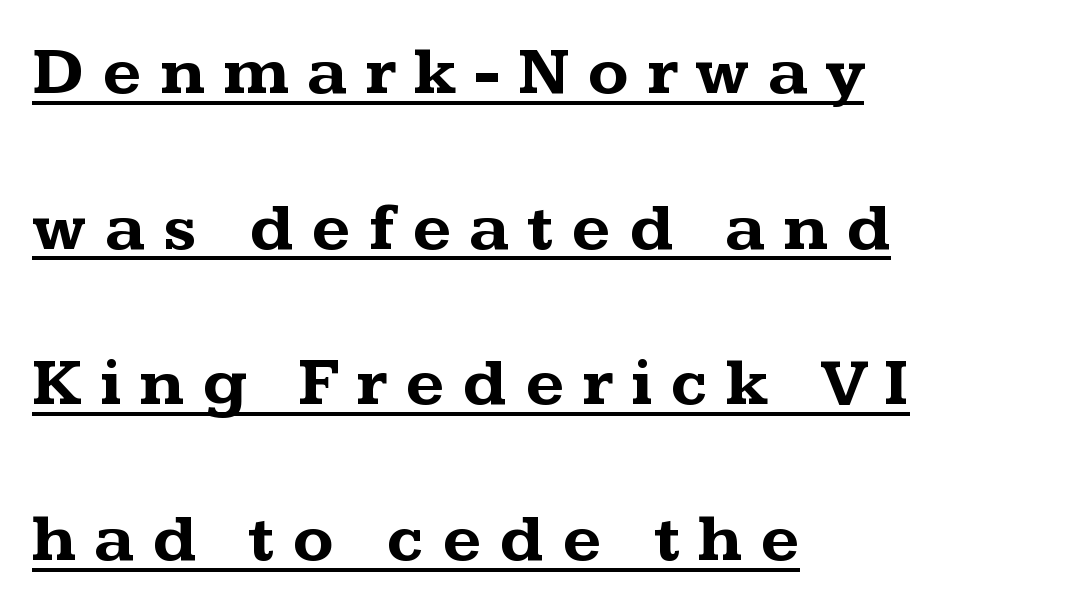
{"serif": "yes", "italic": "no", "bold": "yes", "weight": "bold", "width": "wide", "stroke_contrast": "medium", "x_height": "medium", "monospaced": "no", "underline": "yes", "align": "left", "line_spacing": "loose", "line_spacing_ratio": 2.29, "letter_spacing": "wide", "letter_spacing_em": 0.26, "glyph_px": 68}
